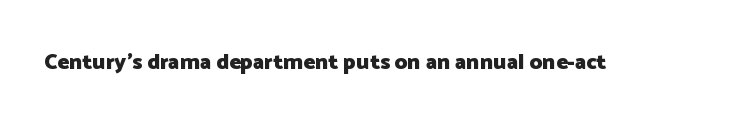
Q: Is the text bold? A: Yes.
Q: Is the text italic (slanted)? A: No, it is upright.
Q: Is the text underlined? A: No.
Q: Is the spacing between letters normal or unusually wide? A: Normal.
